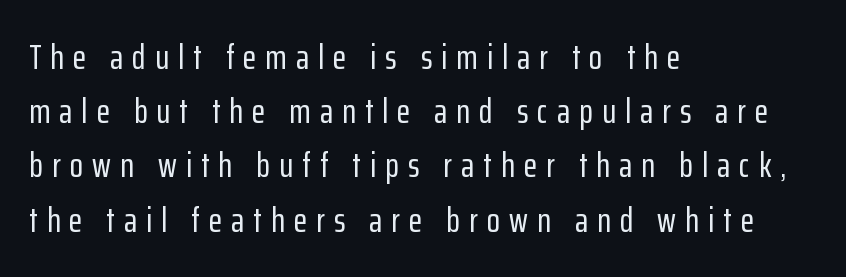
{"serif": "no", "italic": "no", "width": "condensed", "stroke_contrast": "low", "x_height": "medium", "monospaced": "no", "underline": "no", "align": "left", "line_spacing": "normal", "line_spacing_ratio": 1.55, "letter_spacing": "wide", "letter_spacing_em": 0.26, "glyph_px": 35}
